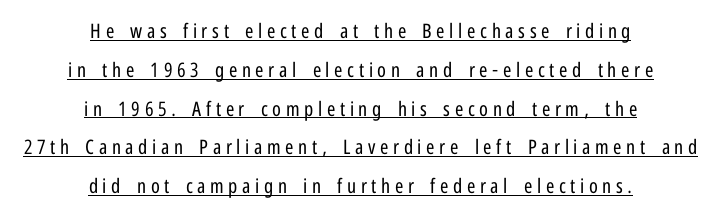
The image shows 20 px text type, upright; set centered, loose line spacing (1.94x), unusually wide letter spacing (+0.23 em), underlined.
